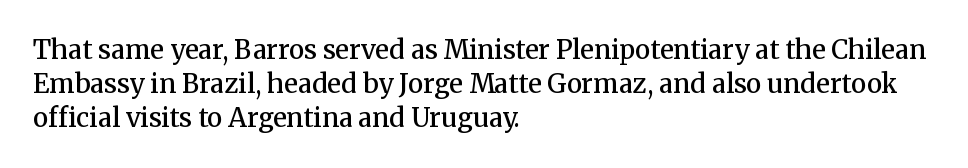
The image shows 26 px text type, upright; set left-aligned, normal line spacing (1.3x), normal letter spacing, not underlined.
